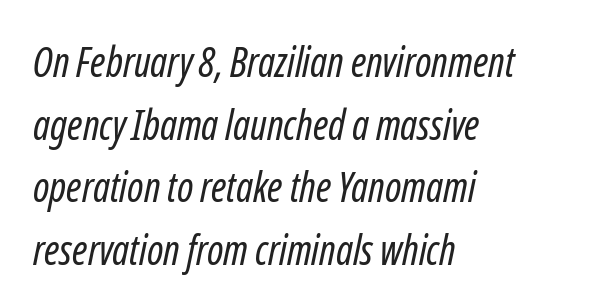
{"serif": "no", "bold": "no", "weight": "regular", "width": "condensed", "stroke_contrast": "low", "x_height": "medium", "monospaced": "no", "underline": "no", "align": "left", "line_spacing": "normal", "line_spacing_ratio": 1.53, "letter_spacing": "normal", "letter_spacing_em": 0.0, "glyph_px": 41}
